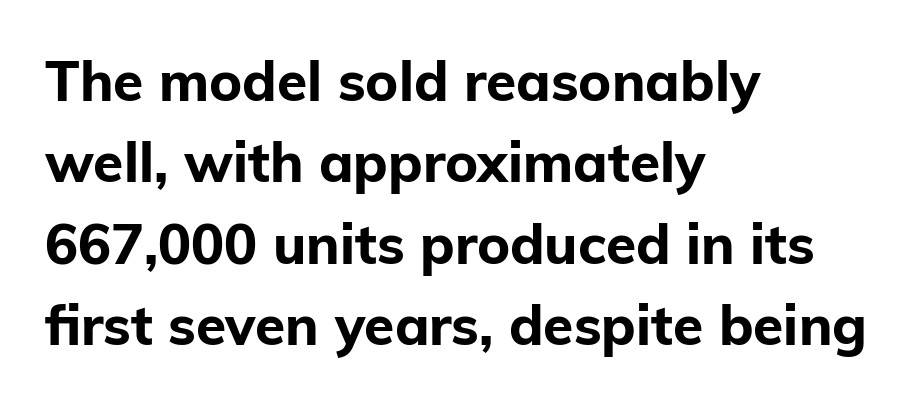
{"serif": "no", "italic": "no", "bold": "yes", "weight": "bold", "width": "normal", "stroke_contrast": "low", "x_height": "medium", "monospaced": "no", "underline": "no", "align": "left", "line_spacing": "normal", "line_spacing_ratio": 1.48, "letter_spacing": "normal", "letter_spacing_em": 0.0, "glyph_px": 55}
